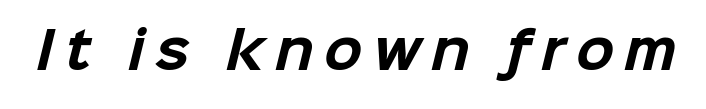
The image shows 50 px bold sans-serif type; set unusually wide letter spacing (+0.21 em), not underlined; low stroke contrast and a medium x-height.
